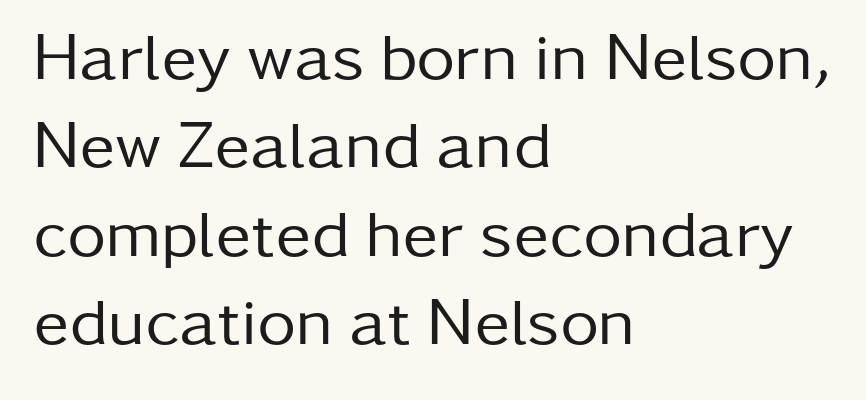
{"serif": "no", "italic": "no", "bold": "no", "weight": "regular", "width": "normal", "stroke_contrast": "low", "x_height": "medium", "monospaced": "no", "underline": "no", "align": "left", "line_spacing": "normal", "line_spacing_ratio": 1.32, "letter_spacing": "normal", "letter_spacing_em": 0.0, "glyph_px": 67}
